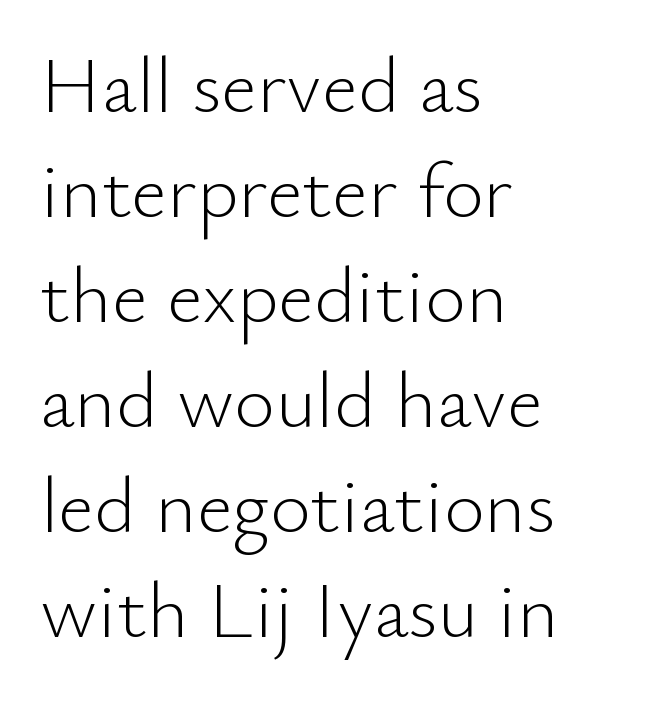
{"serif": "no", "italic": "no", "bold": "no", "weight": "light", "width": "normal", "stroke_contrast": "low", "x_height": "small", "monospaced": "no", "underline": "no", "align": "left", "line_spacing": "normal", "line_spacing_ratio": 1.33, "letter_spacing": "normal", "letter_spacing_em": 0.0, "glyph_px": 79}
